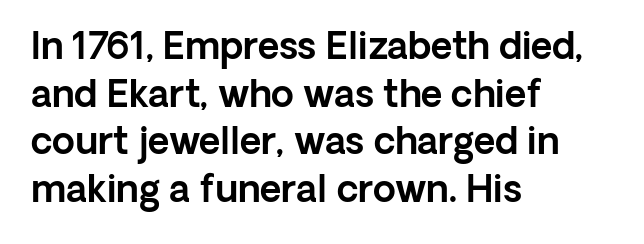
Q: Is the text italic (slanted)? A: No, it is upright.
Q: Is the typeface a serif or a sans-serif typeface? A: Sans-serif.
Q: Is the text underlined? A: No.
Q: How is the paragraph aligned? A: Left-aligned.
Q: Is the spacing between letters normal or unusually wide? A: Normal.
Q: Is the spacing between lines tight, normal or loose? A: Normal.
Q: Width (condensed, normal, or wide)? A: Normal.
Q: x-height? A: Medium.
Q: Monospaced? A: No.
